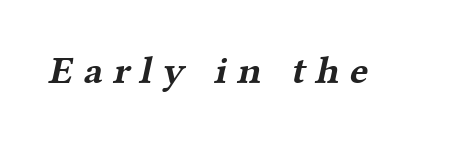
Clear beneath every line of the passage. The passage shown is typeset with a serif family. This rendering widens character spacing well past its baseline value. Every letter is thick-stroked: bold, no question. This sample has the flowing, uneven cadence of proportional lettering.
